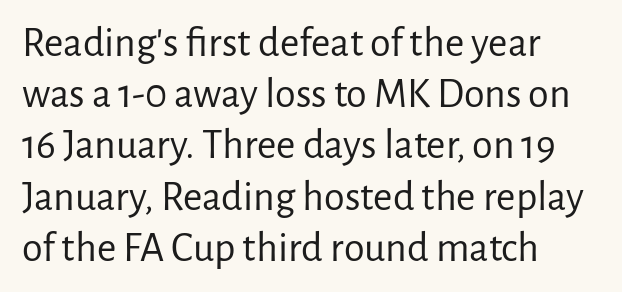
The image shows 42 px regular-weight sans-serif type, upright; set left-aligned, line spacing 1.22x, normal letter spacing, not underlined; low stroke contrast and a medium x-height.
